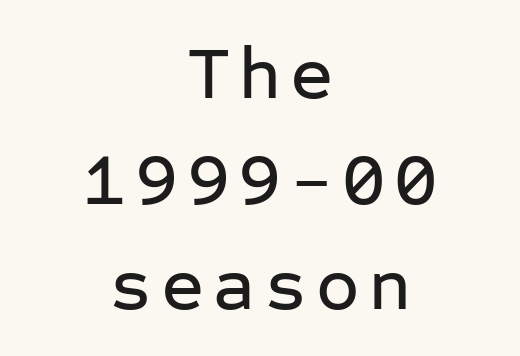
The image shows 75 px sans-serif type, upright, monospaced; set centered, normal line spacing (1.41x), not underlined; low stroke contrast and a medium x-height.
